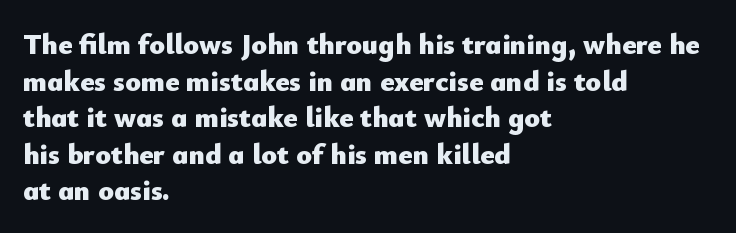
The image shows 29 px heavy sans-serif type, upright; set left-aligned, normal line spacing (1.26x), normal letter spacing, not underlined; low stroke contrast and a small x-height.
